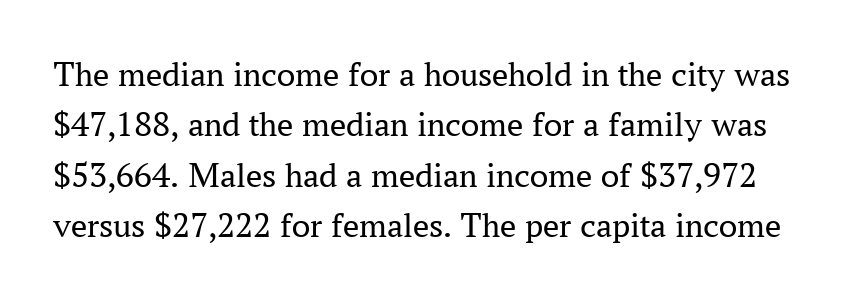
The rendering uses natural spacing where letterforms have individual widths. Standard letterfit; no display-style spreading of the glyphs. Summary of vertical rhythm: regular, with standard interline spacing. When letters stand straight like this, we call the style roman or upright. This is serif lettering, the kind often seen in printed books.
